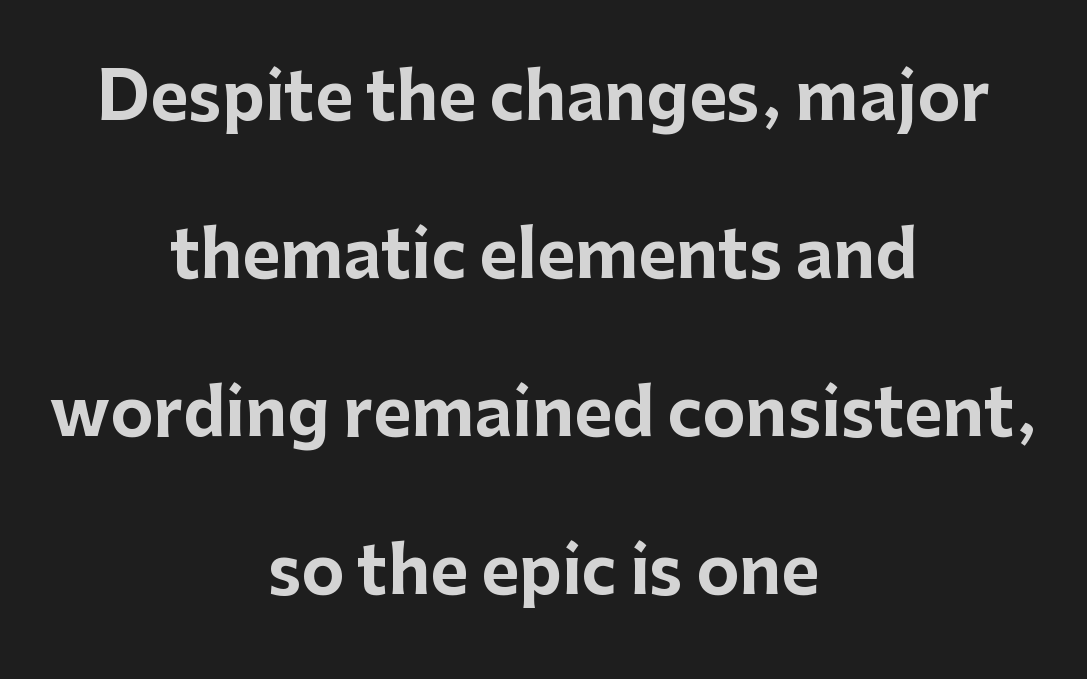
The image shows 65 px bold sans-serif type, upright; set centered, loose line spacing (2.43x), normal letter spacing, not underlined; low stroke contrast and a medium x-height.
